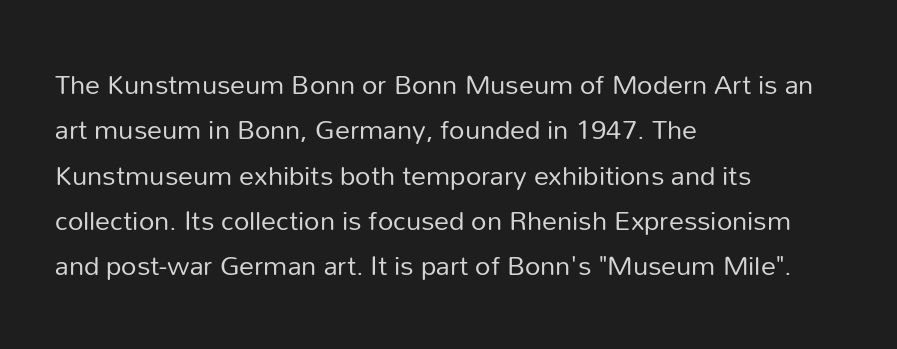
The image shows 30 px regular-weight sans-serif type, upright; set left-aligned, normal line spacing (1.51x), normal letter spacing, not underlined; low stroke contrast and a medium x-height.
